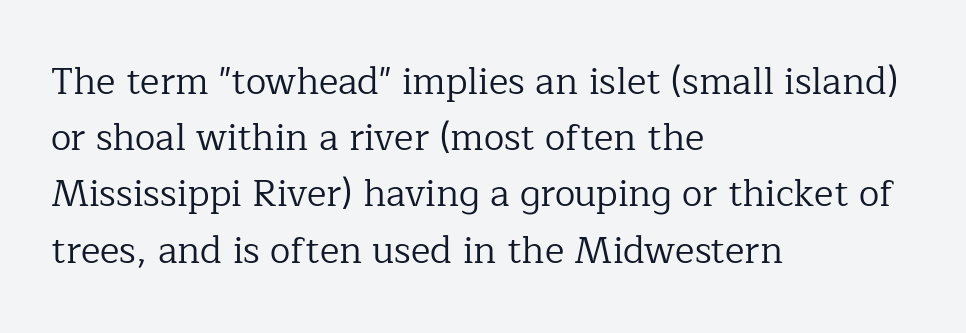
Nothing unusual about the tracking: characters are spaced as the font intends. Caption: multi-line text, flush left, ragged right. Caption: face not bold, strokes unweighted. Serif or sans? Serif — the stroke terminals have little feet. Letters rest on an invisible, unmarked baseline. A typesetter would call this proportional, since set widths differ per character.
